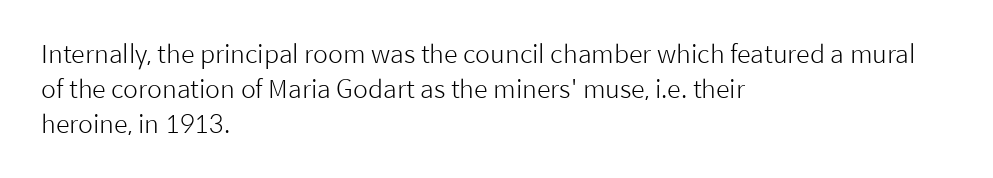
{"italic": "no", "bold": "no", "underline": "no", "align": "left", "line_spacing": "normal", "line_spacing_ratio": 1.41, "letter_spacing": "normal", "letter_spacing_em": 0.0, "glyph_px": 25}
